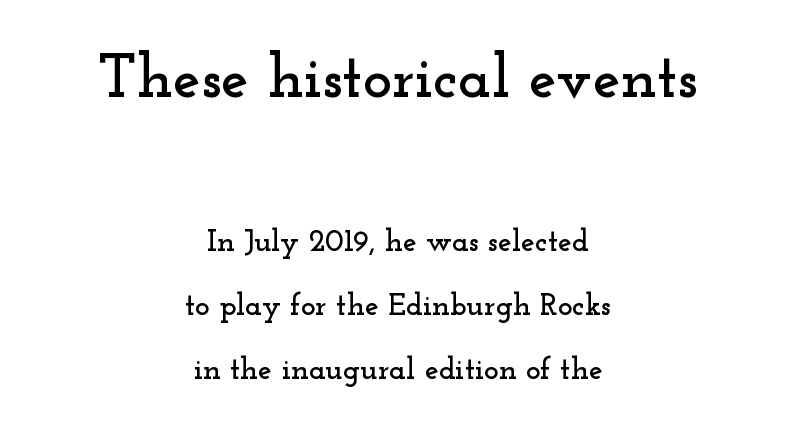
Spacing verdict: proportional, widths tailored to each character. This sample uses plain, unmodified letter spacing. Is this a sans? No — the strokes have serifs. The passage is arranged like a title page — every line centered. The lettering holds an erect, upright posture throughout.
